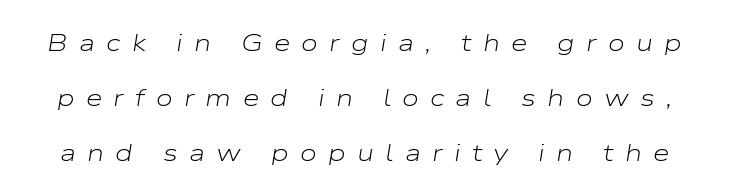
{"italic": "yes", "lean": "right", "slant_degrees": 9, "bold": "no", "underline": "no", "line_spacing": "loose", "line_spacing_ratio": 2.29, "letter_spacing": "wide", "letter_spacing_em": 0.47, "glyph_px": 24}
